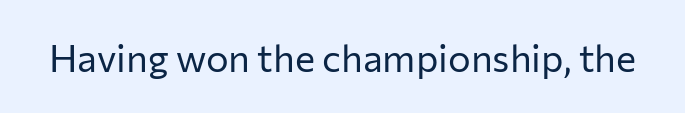
{"serif": "no", "italic": "no", "bold": "no", "weight": "regular", "width": "normal", "stroke_contrast": "low", "x_height": "medium", "monospaced": "no", "underline": "no", "letter_spacing": "normal", "letter_spacing_em": 0.0, "glyph_px": 38}
